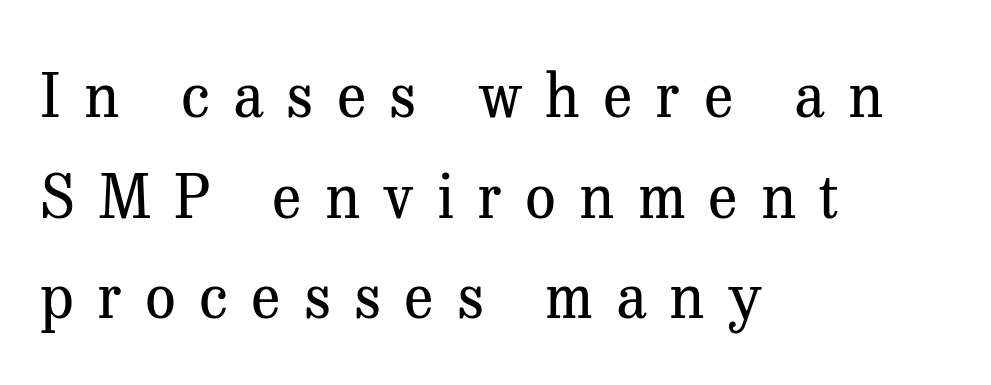
The image shows 61 px regular-weight serif type, upright; set left-aligned, normal line spacing (1.65x), unusually wide letter spacing (+0.38 em), not underlined; medium stroke contrast and a medium x-height.
